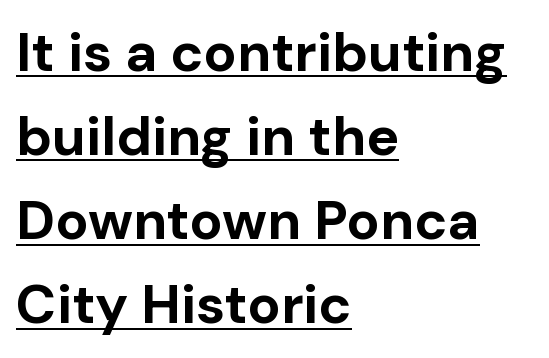
Q: Is the text bold? A: Yes.
Q: Is the text italic (slanted)? A: No, it is upright.
Q: Is the typeface a serif or a sans-serif typeface? A: Sans-serif.
Q: Is the text underlined? A: Yes.
Q: How is the paragraph aligned? A: Left-aligned.
Q: Is the spacing between letters normal or unusually wide? A: Normal.
Q: Is the spacing between lines tight, normal or loose? A: Normal.
Q: Width (condensed, normal, or wide)? A: Normal.
Q: Stroke contrast? A: Low.
Q: x-height? A: Medium.
Q: Monospaced? A: No.
